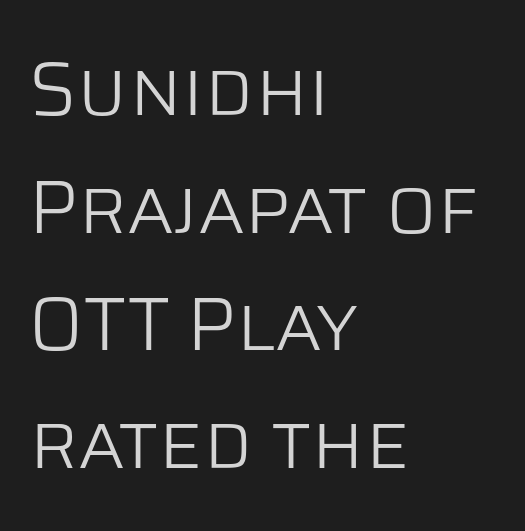
Reading down the block, your eye returns to a fixed left position each line. Unbolded letterforms with no extra heft. The characters display no serif detailing; their extremities are plain. Vertical spacing — default. Check the space under the baseline: it is left empty.
